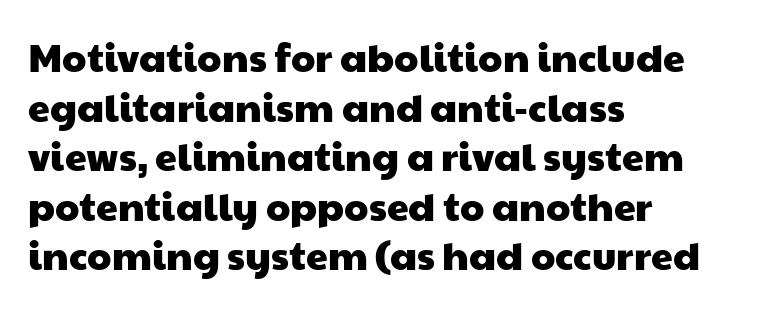
The image shows 39 px wide sans-serif type; set left-aligned, normal line spacing (1.27x), normal letter spacing, not underlined; low stroke contrast and a medium x-height.
